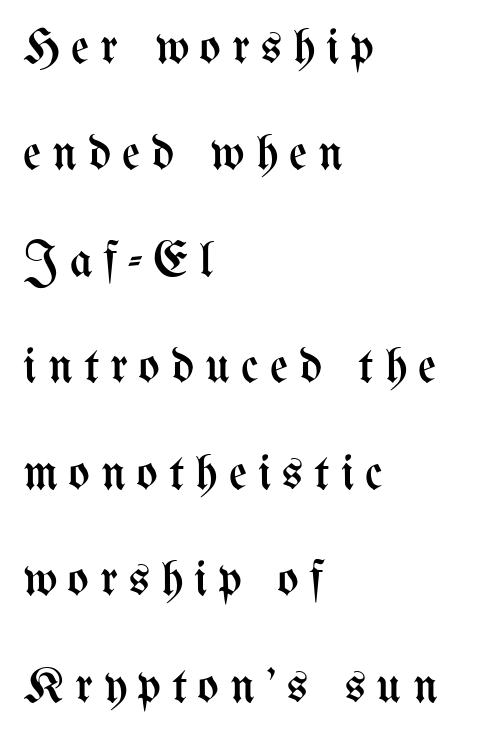
{"italic": "no", "bold": "no", "weight": "regular", "width": "condensed", "stroke_contrast": "medium", "x_height": "medium", "monospaced": "no", "underline": "no", "align": "left", "line_spacing": "loose", "line_spacing_ratio": 2.13, "letter_spacing": "wide", "letter_spacing_em": 0.22, "glyph_px": 50}
